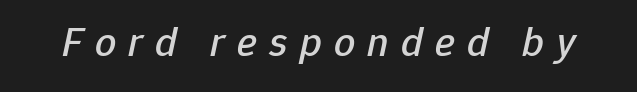
Q: Is the text italic (slanted)? A: Yes, it leans right by about 12 degrees.
Q: Is the text underlined? A: No.
Q: Is the spacing between letters normal or unusually wide? A: Unusually wide.
Q: Width (condensed, normal, or wide)? A: Normal.
Q: Stroke contrast? A: Low.
Q: x-height? A: Medium.
Q: Monospaced? A: No.
